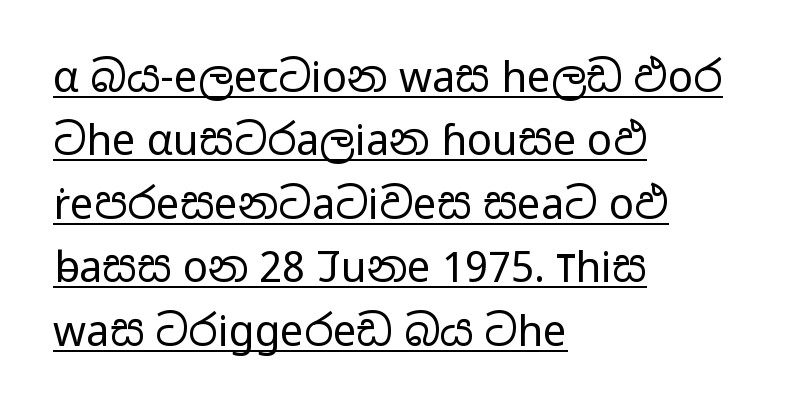
The image shows 42 px regular-weight, wide sans-serif type, upright; set left-aligned, normal line spacing (1.51x), normal letter spacing, underlined; low stroke contrast and a medium x-height.
